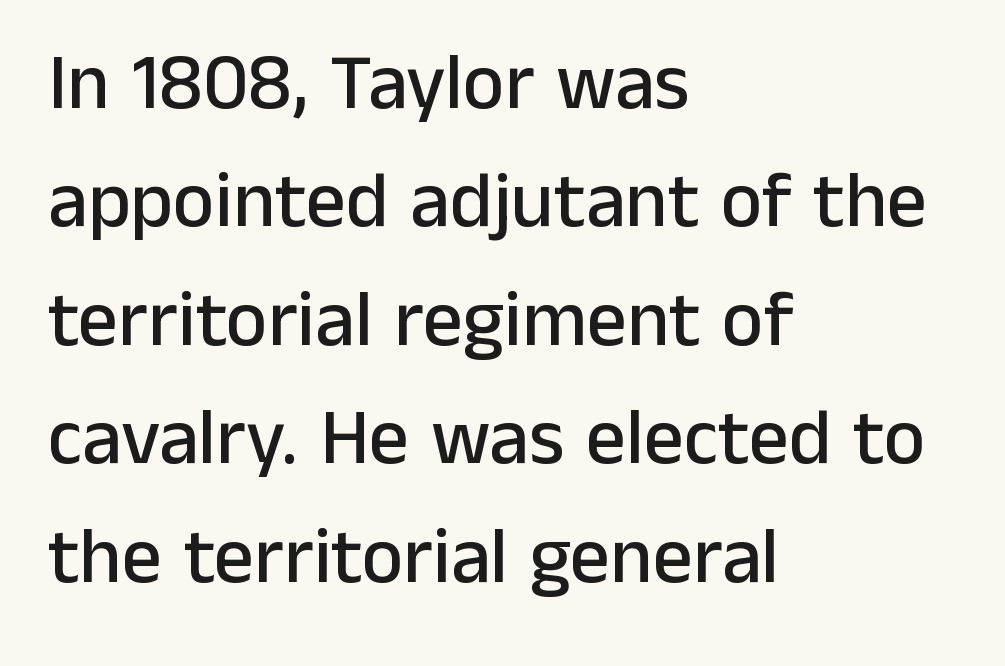
Visually the block forms a straight wall on the left and a jagged coastline on the right. Is there much room between lines? A standard amount, neither cramped nor airy. To sum up the face: it is a sans, with no serifs. Tracking here is standard; glyphs follow each other at the usual distance. Do the letters lean? They stand straight. Any mark beneath the type? The region is blank.
